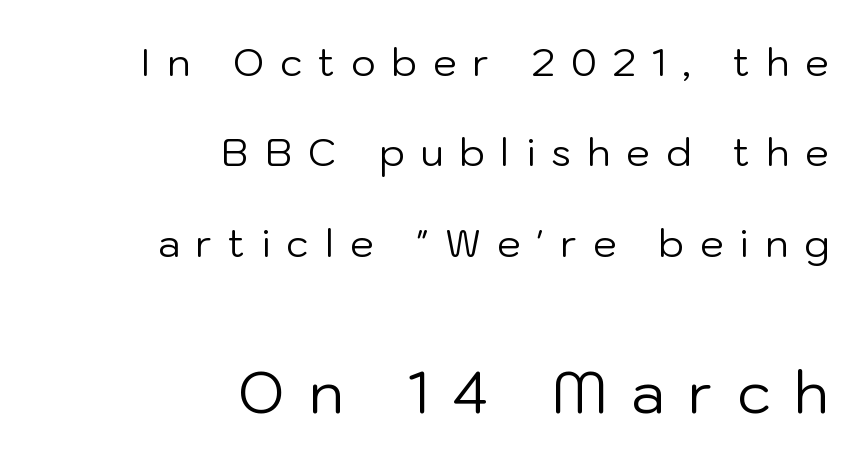
{"serif": "no", "italic": "no", "bold": "no", "weight": "regular", "width": "normal", "stroke_contrast": "low", "x_height": "medium", "monospaced": "no", "underline": "no", "align": "right", "line_spacing": "loose", "line_spacing_ratio": 2.38, "letter_spacing": "wide", "letter_spacing_em": 0.42, "larger_block": "second", "size_ratio": 1.5, "glyph_px": 57}
